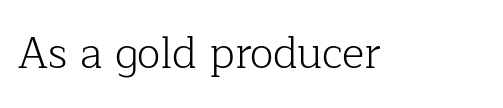
Characters follow at the spacing the type designer built in. Designer's note — italics off, roman on. Stems here are at most as thick as an everyday book face. Lines of text with bare space underneath.
